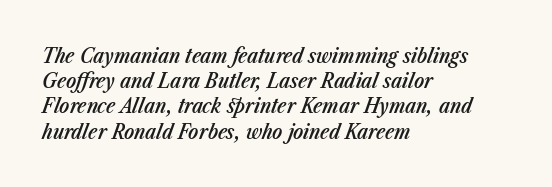
The image shows 21 px text type, italic (leaning right); set left-aligned, line spacing 1.2x, normal letter spacing, not underlined.
